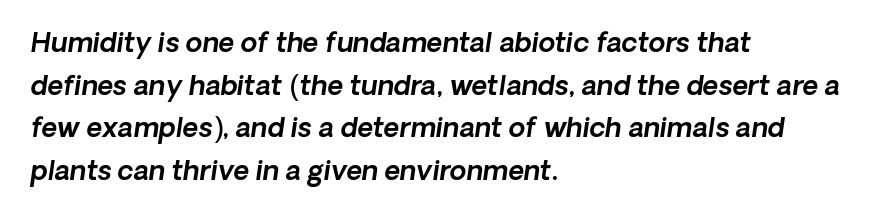
Teacher's note: observe the even left margin — that is flush-left alignment. This sample uses plain, unmodified letter spacing. Beneath every word, the page is bare. Regular leading. Quick note: italic.
